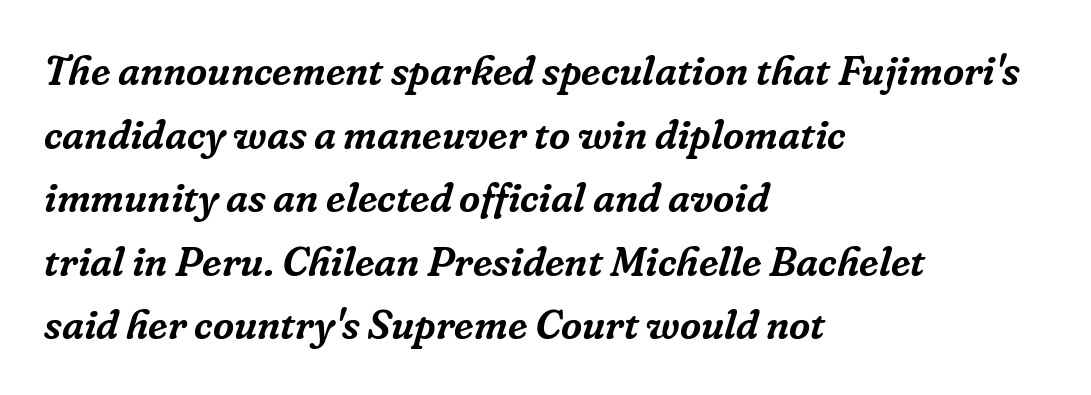
The area under the type is left untouched. The type is set solid horizontally, with unmodified tracking. There's an unmistakable incline to the writing here. The leading is moderate, giving the passage an even texture.
